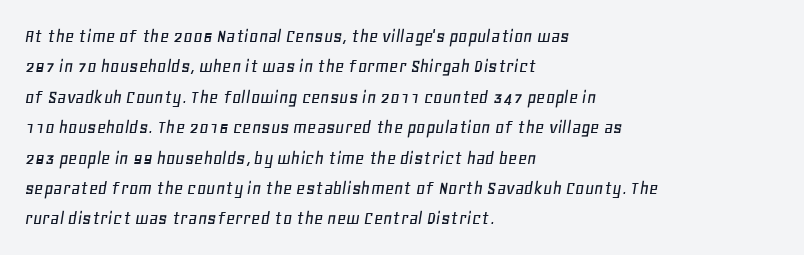
{"italic": "yes", "lean": "right", "slant_degrees": 11, "underline": "no", "align": "left", "line_spacing": "normal", "line_spacing_ratio": 1.52, "letter_spacing": "normal", "letter_spacing_em": 0.0, "glyph_px": 20}
